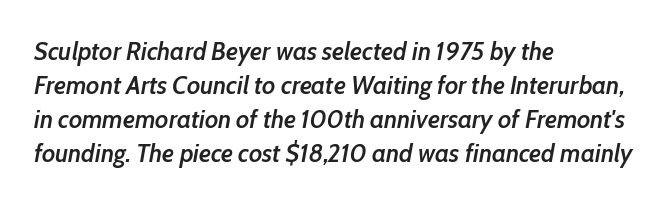
The horizontal fit of the characters is conventional and even. Caption: multi-line text, flush left, ragged right. The rendering uses a semibold face; strokes are thickened but not to full bold. A normal amount of white space separates one row of letters from the next.
